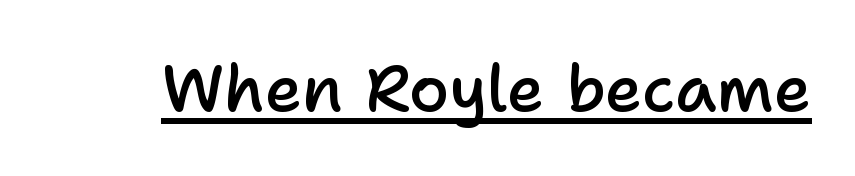
Style check: upright. The letters carry no serifs — their stems end cleanly without finishing strokes. A rule runs beneath these lines of type. Students, note that the glyphs here touch the page at normal intervals.
